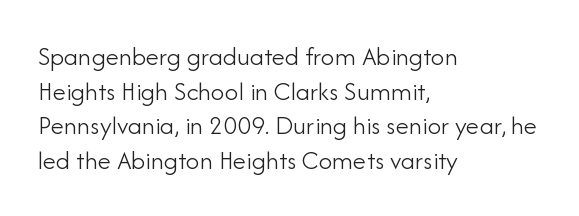
{"italic": "no", "bold": "no", "underline": "no", "align": "left", "line_spacing": "normal", "line_spacing_ratio": 1.28, "letter_spacing": "normal", "letter_spacing_em": 0.0, "glyph_px": 27}
